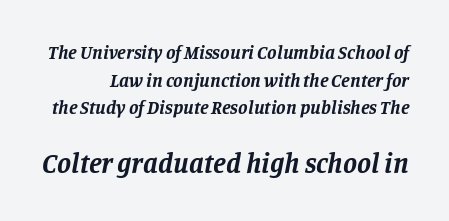
{"serif": "yes", "italic": "yes", "lean": "right", "slant_degrees": 11, "bold": "yes", "weight": "bold", "width": "normal", "stroke_contrast": "low", "x_height": "large", "monospaced": "no", "underline": "no", "line_spacing": "normal", "line_spacing_ratio": 1.45, "letter_spacing": "normal", "letter_spacing_em": 0.0, "larger_block": "second", "size_ratio": 1.47, "glyph_px": 28}
